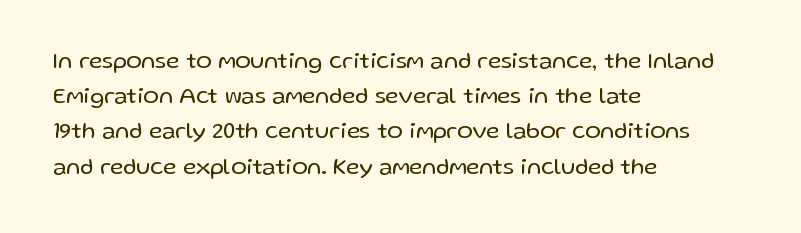
A typesetter would call this leading conventional body-copy spacing. Casual observation: everything's shoved over to the left. Counters stay open thanks to moderate or lighter strokes. The lettering stays uniformly vertical, giving the passage a roman look. No extra tracking has been applied to these lines. The gap between lines stays unmarked.
